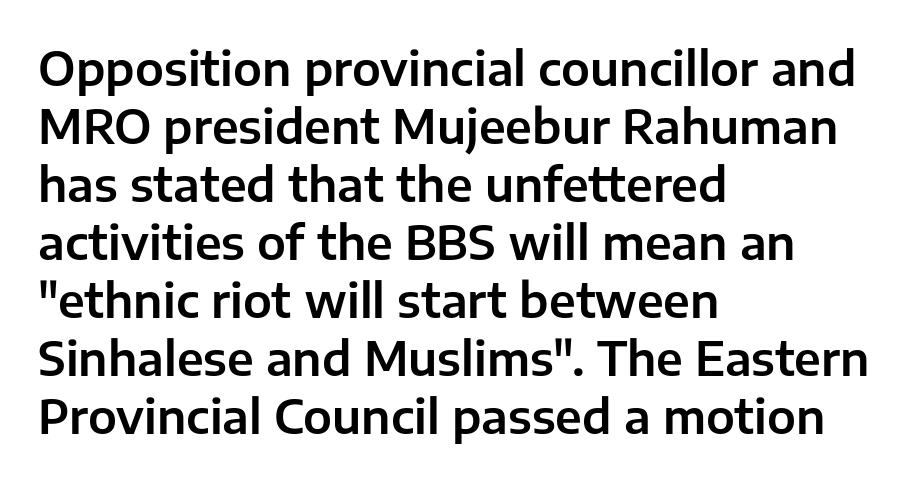
Each line starts at the same left margin while the right side varies. The type is set solid horizontally, with unmodified tracking. It's the straight-up-and-down kind of type. Each letter keeps its own natural width here, so spacing adapts to shape.
